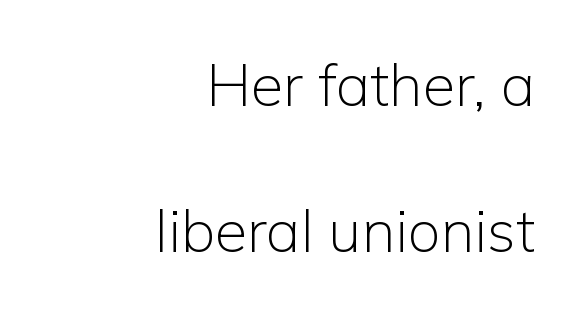
Q: Is the text bold? A: No.
Q: Is the text italic (slanted)? A: No, it is upright.
Q: Is the typeface a serif or a sans-serif typeface? A: Sans-serif.
Q: Is the text underlined? A: No.
Q: How is the paragraph aligned? A: Right-aligned.
Q: Is the spacing between letters normal or unusually wide? A: Normal.
Q: Is the spacing between lines tight, normal or loose? A: Loose.
Q: Width (condensed, normal, or wide)? A: Normal.
Q: Stroke contrast? A: Low.
Q: x-height? A: Medium.
Q: Monospaced? A: No.
